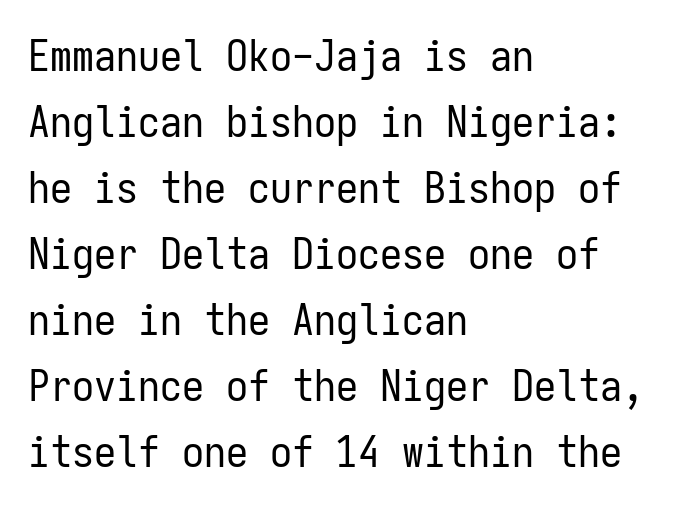
The image shows 44 px regular-weight, condensed sans-serif type, upright, monospaced; set left-aligned, normal line spacing (1.5x), normal letter spacing, not underlined; low stroke contrast and a medium x-height.
